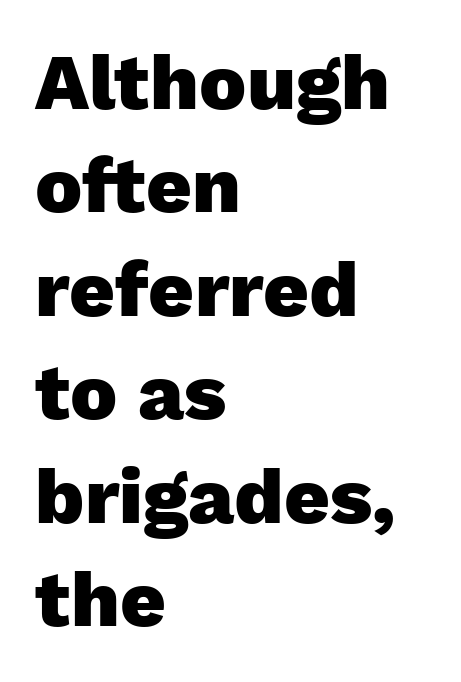
Q: Is the text bold? A: Yes.
Q: Is the text italic (slanted)? A: No, it is upright.
Q: Is the typeface a serif or a sans-serif typeface? A: Sans-serif.
Q: Is the text underlined? A: No.
Q: How is the paragraph aligned? A: Left-aligned.
Q: Is the spacing between letters normal or unusually wide? A: Normal.
Q: Is the spacing between lines tight, normal or loose? A: Normal.
Q: Width (condensed, normal, or wide)? A: Normal.
Q: Stroke contrast? A: Low.
Q: x-height? A: Medium.
Q: Monospaced? A: No.
